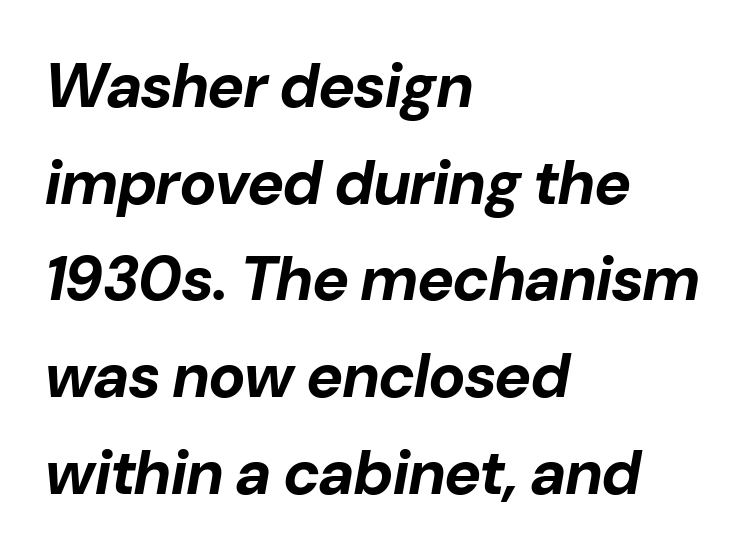
Q: Is the text bold? A: Yes.
Q: Is the text italic (slanted)? A: Yes, it leans right by about 10 degrees.
Q: Is the text underlined? A: No.
Q: How is the paragraph aligned? A: Left-aligned.
Q: Is the spacing between letters normal or unusually wide? A: Normal.
Q: Is the spacing between lines tight, normal or loose? A: Normal.
Q: Width (condensed, normal, or wide)? A: Normal.
Q: Stroke contrast? A: Low.
Q: x-height? A: Medium.
Q: Monospaced? A: No.
